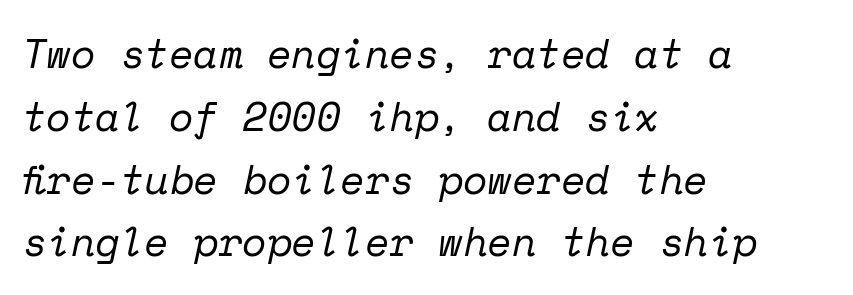
{"serif": "yes", "italic": "yes", "lean": "right", "slant_degrees": 12, "bold": "no", "weight": "regular", "width": "normal", "stroke_contrast": "low", "x_height": "medium", "monospaced": "yes", "underline": "no", "align": "left", "line_spacing": "normal", "line_spacing_ratio": 1.57, "letter_spacing": "normal", "letter_spacing_em": 0.0, "glyph_px": 40}
